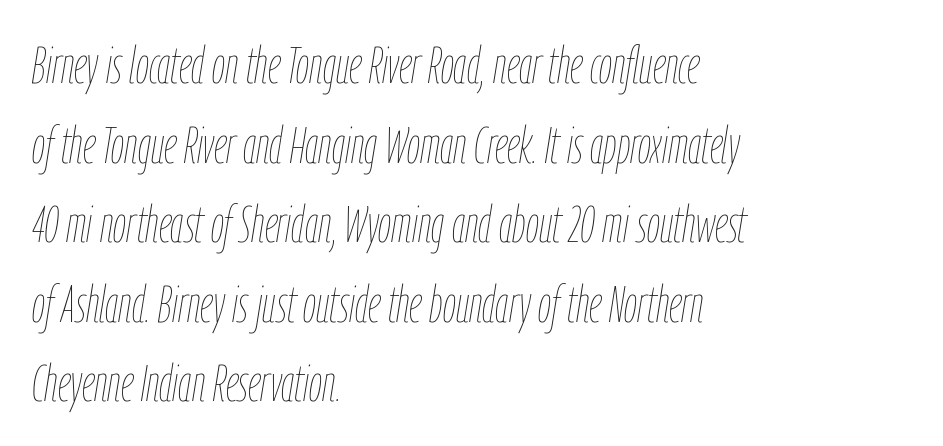
The image shows 52 px thin, condensed type, italic (leaning right); set left-aligned, normal line spacing (1.53x), normal letter spacing, not underlined; low stroke contrast and a medium x-height.
